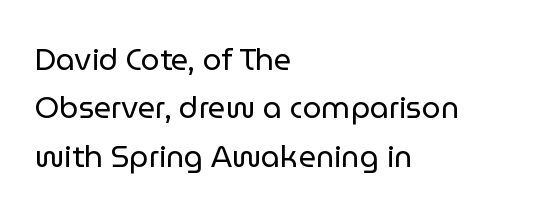
{"serif": "no", "italic": "no", "bold": "no", "weight": "regular", "width": "normal", "stroke_contrast": "low", "x_height": "medium", "monospaced": "no", "underline": "no", "align": "left", "line_spacing": "normal", "line_spacing_ratio": 1.61, "letter_spacing": "normal", "letter_spacing_em": 0.0, "glyph_px": 30}
